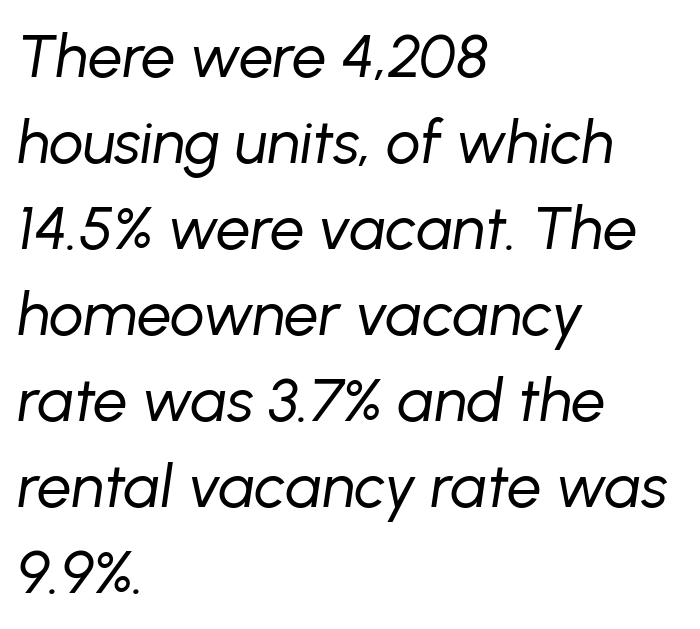
The image shows 61 px regular-weight type, italic (leaning right); set left-aligned, normal line spacing (1.41x), normal letter spacing, not underlined; low stroke contrast and a medium x-height.
